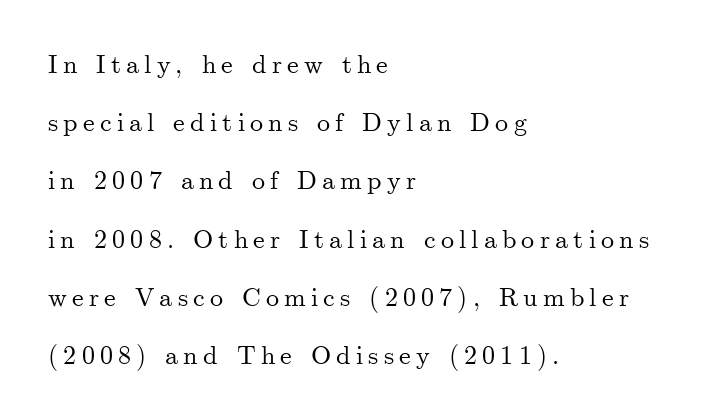
Q: Is the text italic (slanted)? A: No, it is upright.
Q: Is the text underlined? A: No.
Q: How is the paragraph aligned? A: Left-aligned.
Q: Is the spacing between letters normal or unusually wide? A: Unusually wide.
Q: Is the spacing between lines tight, normal or loose? A: Loose.
